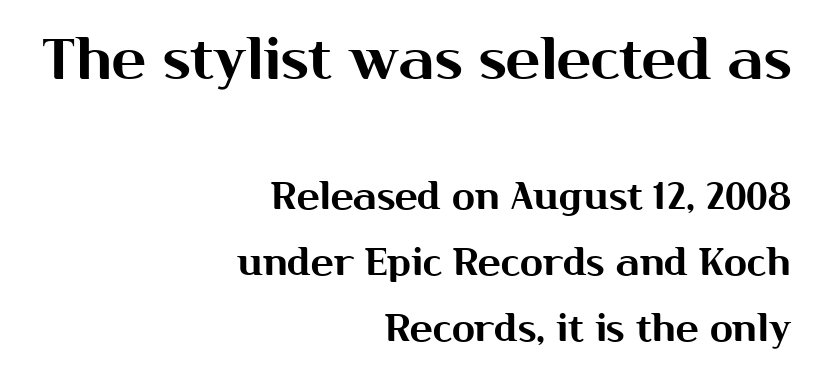
{"serif": "no", "italic": "no", "width": "normal", "stroke_contrast": "medium", "x_height": "medium", "monospaced": "no", "underline": "no", "align": "right", "line_spacing_ratio": 1.74, "letter_spacing": "normal", "letter_spacing_em": 0.0, "larger_block": "first", "size_ratio": 1.5, "glyph_px": 57}
